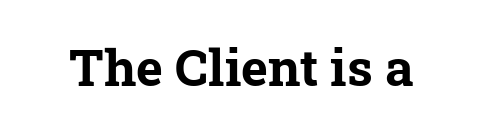
Q: Is the text bold? A: Yes.
Q: Is the typeface a serif or a sans-serif typeface? A: Serif.
Q: Is the text underlined? A: No.
Q: Is the spacing between letters normal or unusually wide? A: Normal.
Q: Width (condensed, normal, or wide)? A: Normal.
Q: Stroke contrast? A: Low.
Q: x-height? A: Medium.
Q: Monospaced? A: No.
